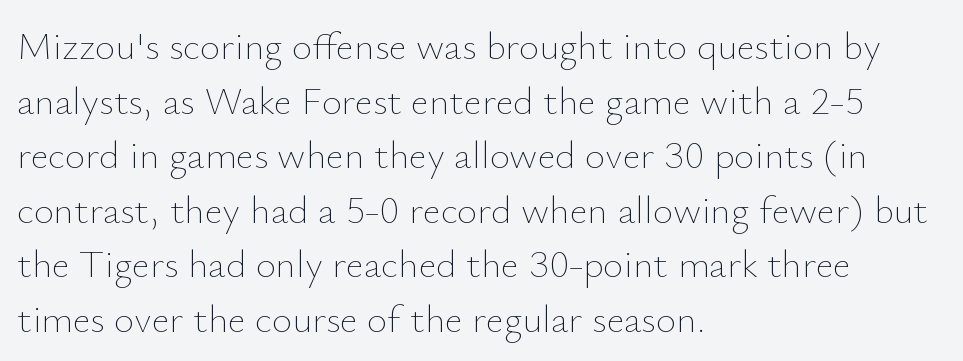
This sample keeps an unexceptional amount of space between lines. No extra ink here — the face is not bold. Designer's note — italics off, roman on. Do the characters align in a grid? No, the font is proportional. Glyph-to-glyph distance matches everyday printed text.
